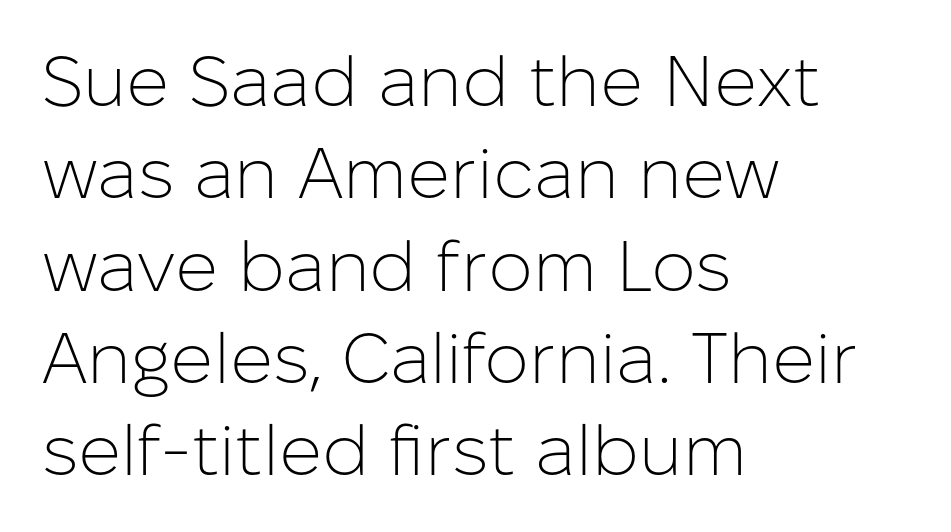
Q: Is the text bold? A: No.
Q: Is the text italic (slanted)? A: No, it is upright.
Q: Is the typeface a serif or a sans-serif typeface? A: Sans-serif.
Q: Is the text underlined? A: No.
Q: How is the paragraph aligned? A: Left-aligned.
Q: Is the spacing between letters normal or unusually wide? A: Normal.
Q: Is the spacing between lines tight, normal or loose? A: Normal.
Q: Width (condensed, normal, or wide)? A: Normal.
Q: Stroke contrast? A: Low.
Q: x-height? A: Medium.
Q: Monospaced? A: No.
